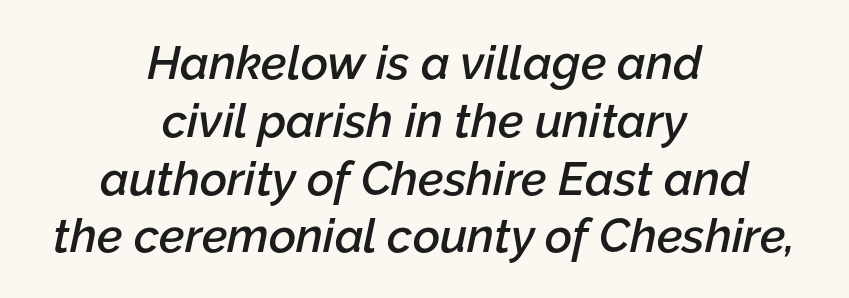
Q: Is the text bold? A: Semi-bold.
Q: Is the text italic (slanted)? A: Yes, it leans right by about 12 degrees.
Q: Is the text underlined? A: No.
Q: How is the paragraph aligned? A: Centered.
Q: Is the spacing between letters normal or unusually wide? A: Normal.
Q: Width (condensed, normal, or wide)? A: Normal.
Q: Stroke contrast? A: Low.
Q: x-height? A: Medium.
Q: Monospaced? A: No.
